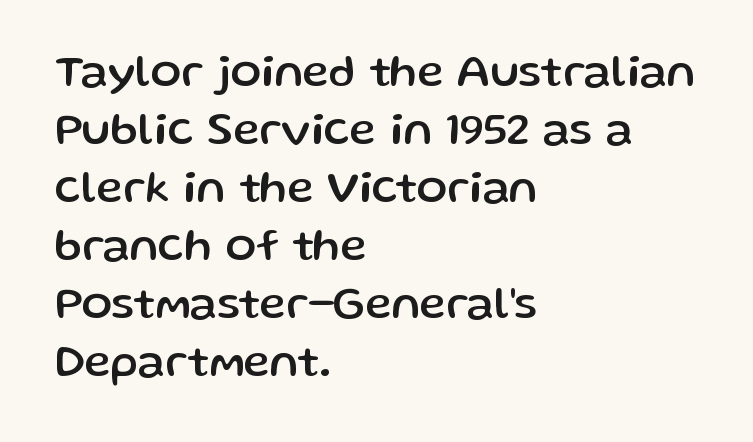
The image shows 45 px sans-serif type, upright; set left-aligned, normal line spacing (1.29x), normal letter spacing, not underlined; low stroke contrast and a medium x-height.
